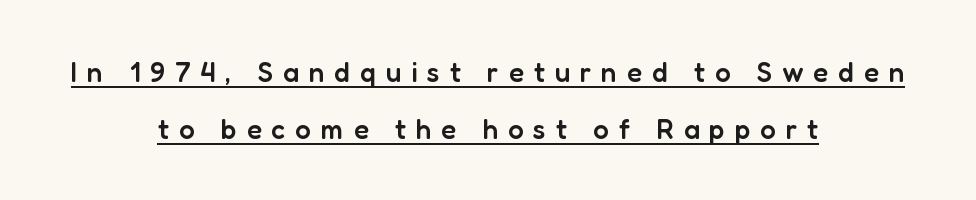
{"serif": "no", "italic": "no", "bold": "semi", "weight": "semibold", "width": "normal", "stroke_contrast": "low", "x_height": "medium", "monospaced": "no", "underline": "yes", "align": "center", "line_spacing": "loose", "line_spacing_ratio": 2.02, "letter_spacing": "wide", "letter_spacing_em": 0.35, "glyph_px": 28}
